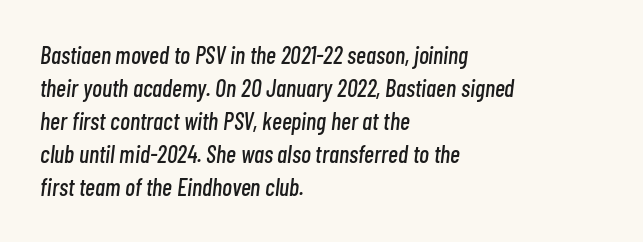
The typesetter chose a ragged-right arrangement here. The horizontal fit of the characters is conventional and even. Line spacing here is normal. The specimen reads as italic at a glance. The area under the type is left untouched.
